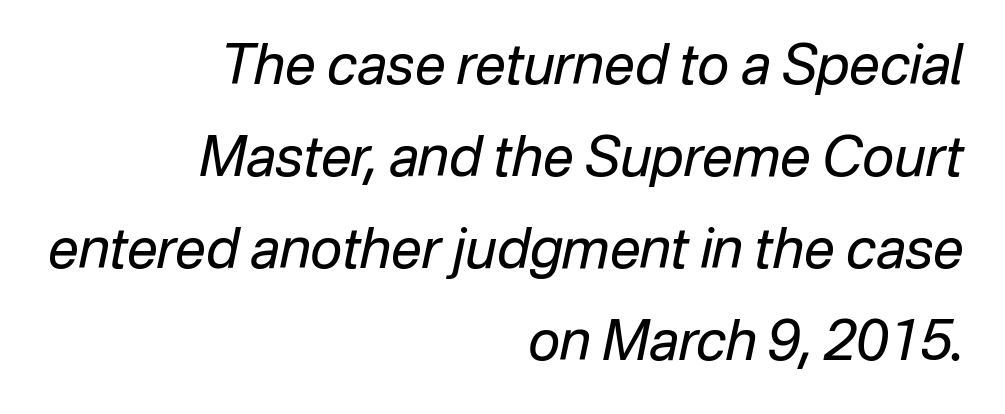
Q: Is the text bold? A: No.
Q: Is the text italic (slanted)? A: Yes, it leans right by about 12 degrees.
Q: Is the text underlined? A: No.
Q: How is the paragraph aligned? A: Right-aligned.
Q: Is the spacing between letters normal or unusually wide? A: Normal.
Q: Is the spacing between lines tight, normal or loose? A: Normal.
Q: Width (condensed, normal, or wide)? A: Normal.
Q: Stroke contrast? A: Low.
Q: x-height? A: Medium.
Q: Monospaced? A: No.
